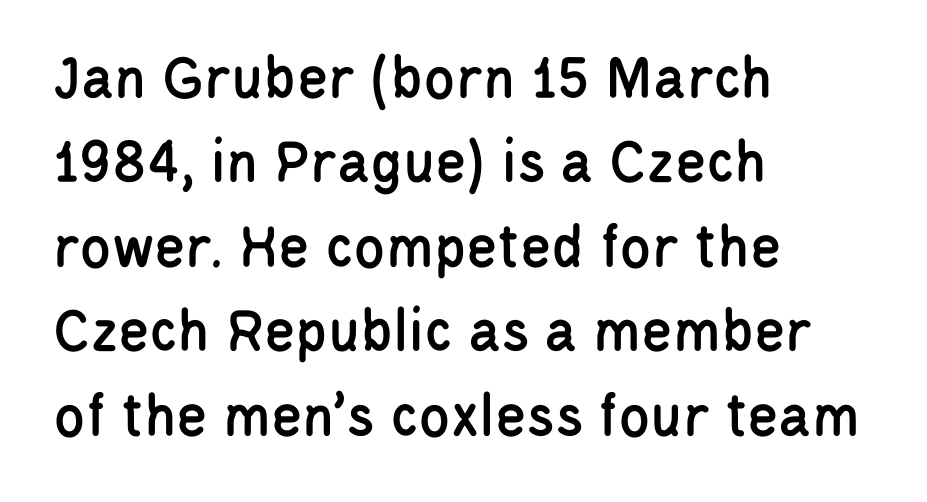
{"serif": "no", "italic": "no", "width": "condensed", "stroke_contrast": "low", "x_height": "large", "monospaced": "no", "underline": "no", "align": "left", "line_spacing": "normal", "line_spacing_ratio": 1.32, "letter_spacing": "normal", "letter_spacing_em": 0.0, "glyph_px": 64}
